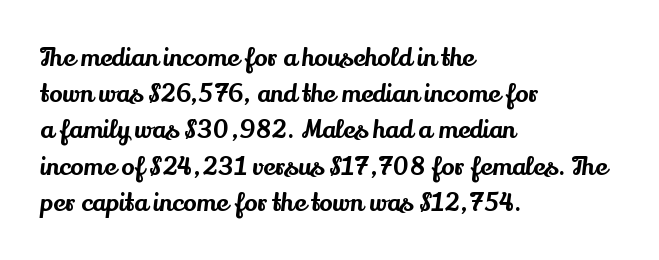
The image shows 25 px text type; set left-aligned, normal line spacing (1.45x), normal letter spacing, not underlined.
